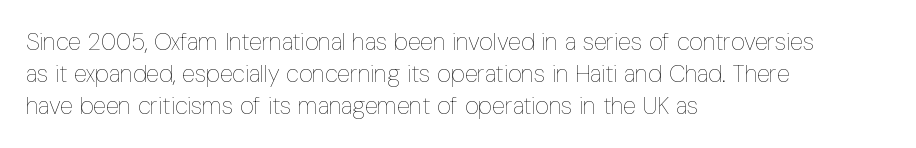
The image shows 24 px text type, upright; set left-aligned, normal line spacing (1.33x), normal letter spacing, not underlined.
